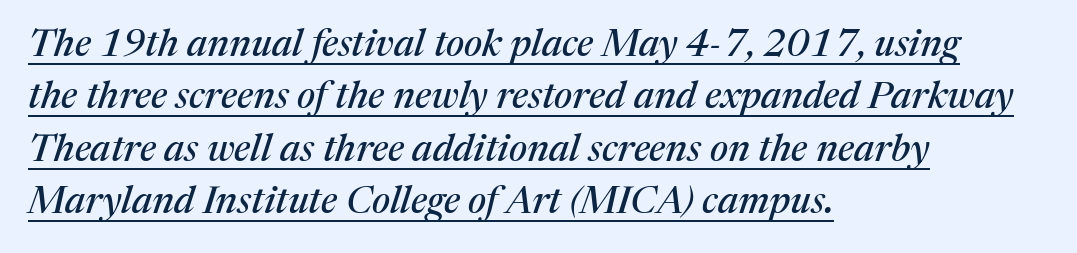
Designer's note — italics engaged. The type family on display is of the serif kind. The passage shown has conventional tracking throughout. Proportional: the letters do not fall into vertical columns. Leading: standard.
